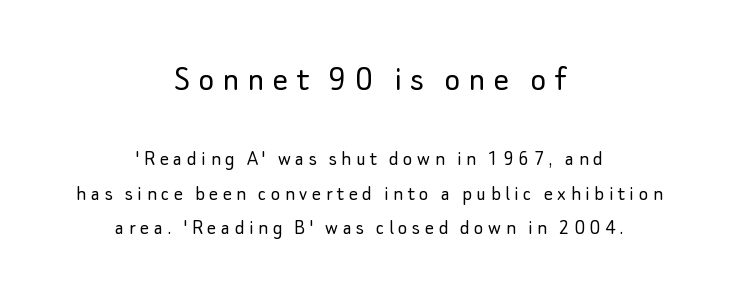
Caption: expanded tracking, letters set apart. The typeface chosen for these lines omits serifs. Is this a fixed-width face? No — the glyphs have proportional, varying widths. It's the straight-up-and-down kind of type. Underline: absent.
